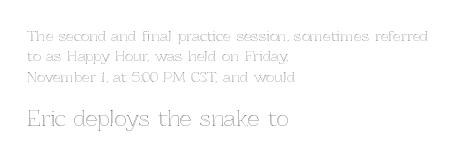
If you drew a line through each stem, it would be perfectly vertical. Alignment: flush left. Words float on clear page, feet unadorned. Small over large — that's the arrangement of the two blocks here.
